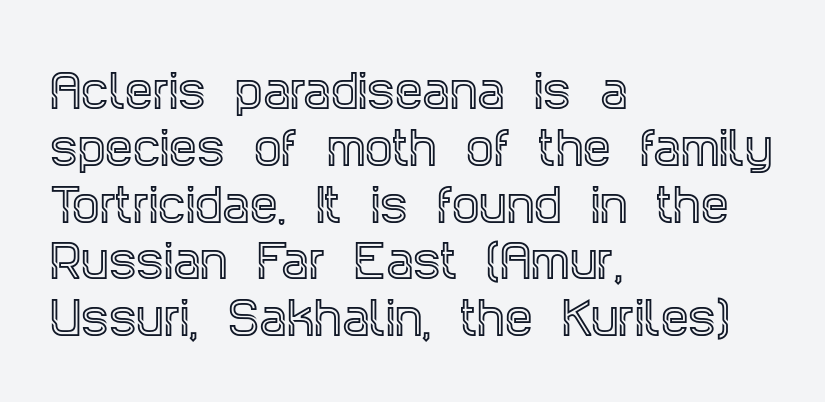
The rendering anchors every line to the left-hand side. The letters advance in unequal steps, a hallmark of proportional type. Posture: upright roman. Letters rest on an invisible, unmarked baseline.
